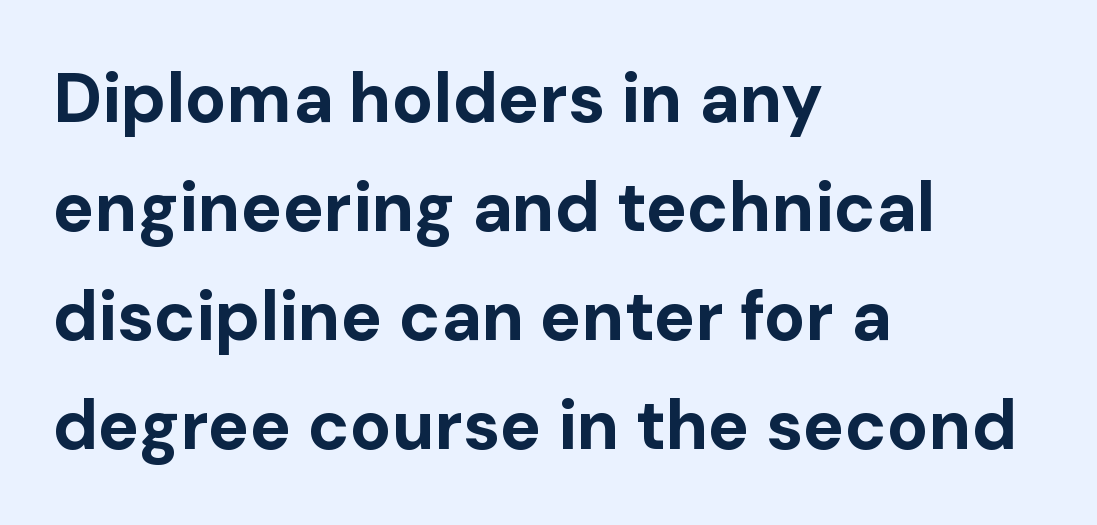
Regarding serifs, this sample does without them. The space beneath each line is pristine and unruled. What stands out about the letter spacing? Nothing — it is the standard amount. The typesetter chose a ragged-right arrangement here.
